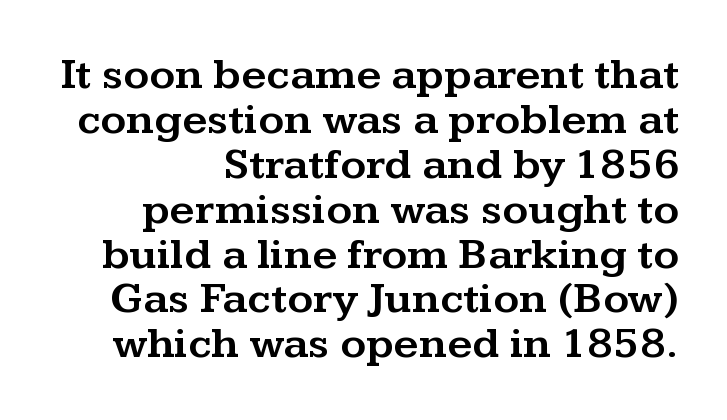
The image shows 44 px wide serif type, upright; set tight line spacing (1.02x), normal letter spacing, not underlined; medium stroke contrast and a medium x-height.
